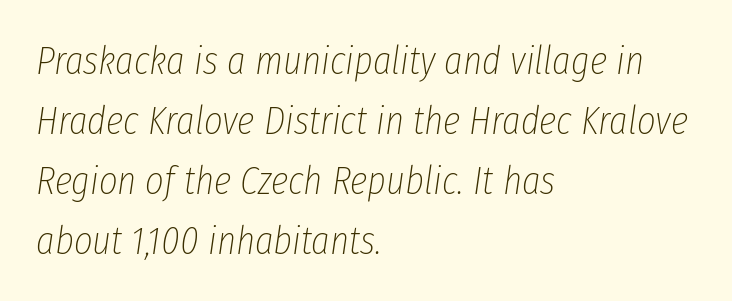
Q: Is the text bold? A: No.
Q: Is the text italic (slanted)? A: Yes, it leans right by about 8 degrees.
Q: Is the text underlined? A: No.
Q: How is the paragraph aligned? A: Left-aligned.
Q: Is the spacing between letters normal or unusually wide? A: Normal.
Q: Is the spacing between lines tight, normal or loose? A: Normal.
Q: Width (condensed, normal, or wide)? A: Condensed.
Q: Stroke contrast? A: Low.
Q: x-height? A: Medium.
Q: Monospaced? A: No.
